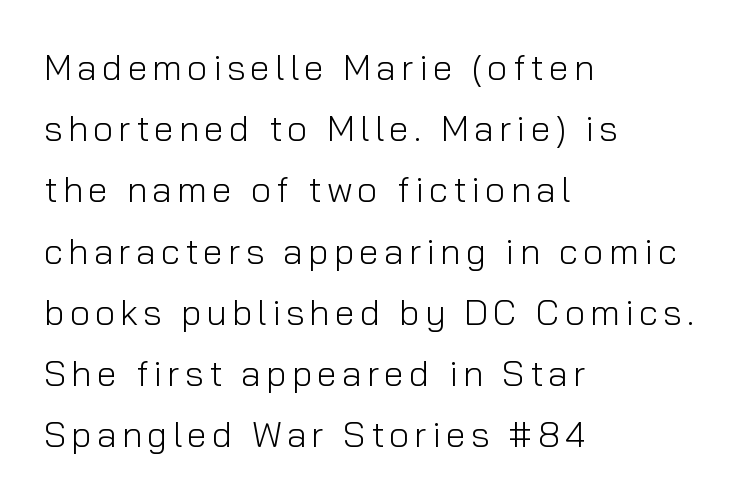
The image shows 36 px light sans-serif type, upright; set left-aligned, normal line spacing (1.7x), not underlined; low stroke contrast and a medium x-height.
